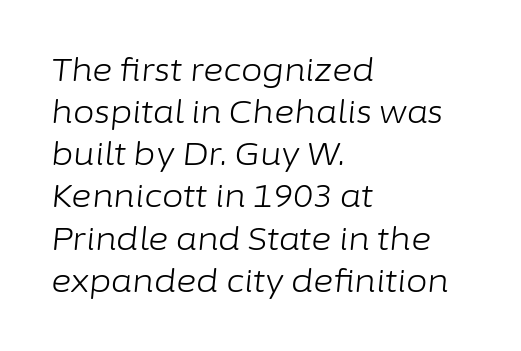
{"italic": "yes", "lean": "right", "slant_degrees": 6, "bold": "no", "weight": "light", "width": "normal", "stroke_contrast": "low", "x_height": "medium", "monospaced": "no", "underline": "no", "align": "left", "line_spacing": "normal", "line_spacing_ratio": 1.36, "letter_spacing": "normal", "letter_spacing_em": 0.0, "glyph_px": 31}
